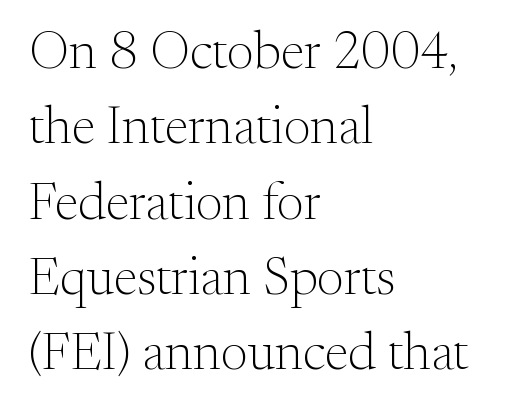
{"serif": "yes", "italic": "no", "bold": "no", "weight": "light", "width": "normal", "stroke_contrast": "medium", "x_height": "small", "monospaced": "no", "underline": "no", "align": "left", "line_spacing": "normal", "line_spacing_ratio": 1.42, "letter_spacing": "normal", "letter_spacing_em": 0.0, "glyph_px": 53}
